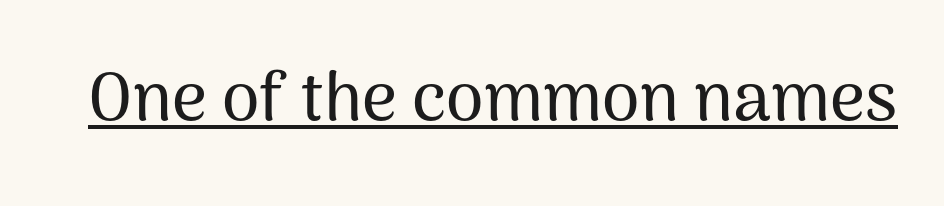
{"serif": "no", "italic": "no", "width": "normal", "stroke_contrast": "medium", "x_height": "medium", "monospaced": "no", "underline": "yes", "letter_spacing": "normal", "letter_spacing_em": 0.0, "glyph_px": 68}
